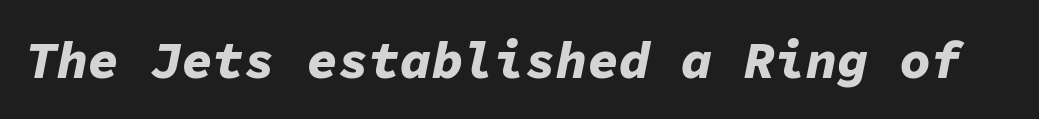
Q: Is the text bold? A: Yes.
Q: Is the text italic (slanted)? A: Yes, it leans right by about 11 degrees.
Q: Is the text underlined? A: No.
Q: Is the spacing between letters normal or unusually wide? A: Normal.
Q: Width (condensed, normal, or wide)? A: Normal.
Q: Stroke contrast? A: Low.
Q: x-height? A: Medium.
Q: Monospaced? A: Yes.
